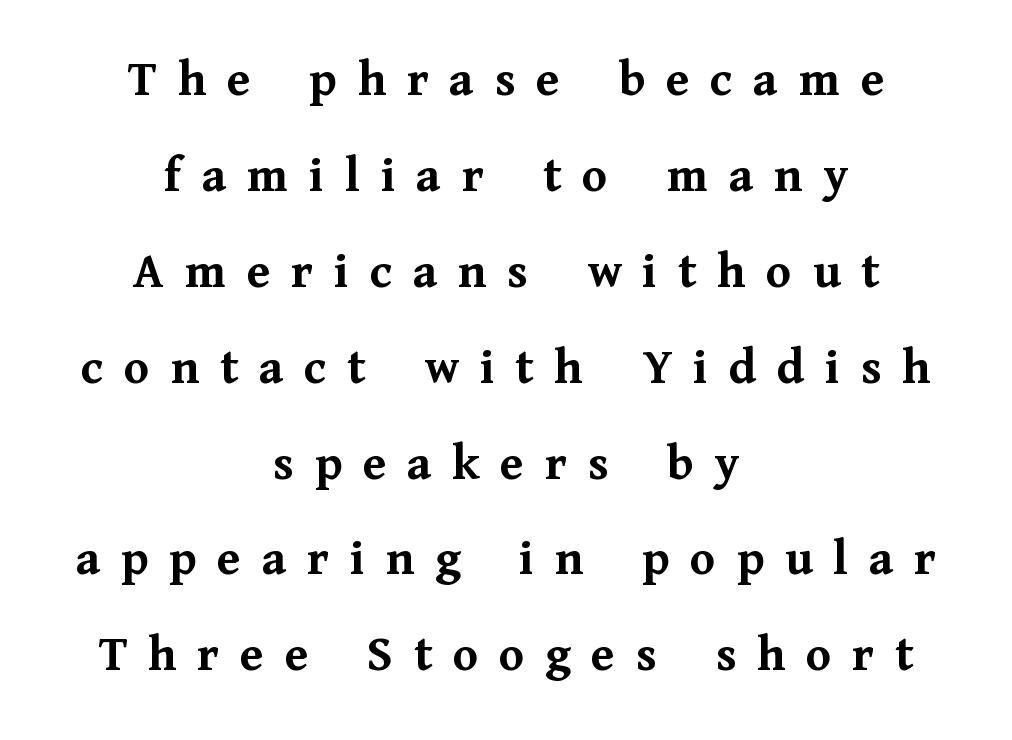
Bare-footed words on every line. This sample is center-justified, so both line endings float freely. You could not count columns in this text — the font is proportionally spaced. Designer's note — italics off, roman on.
